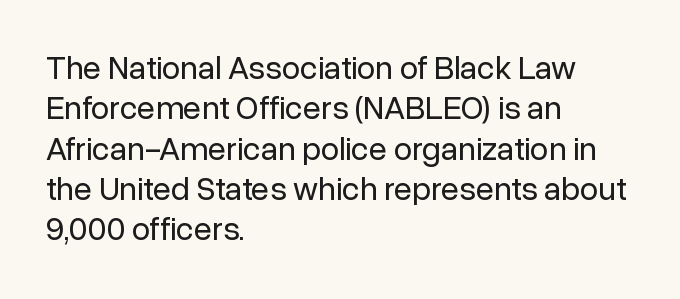
Decoration check: the copy has no underline. Note: no serifs on the glyphs. Notice how the stems are strictly vertical — no italics here. Reading down the block, your eye returns to a fixed left position each line.
